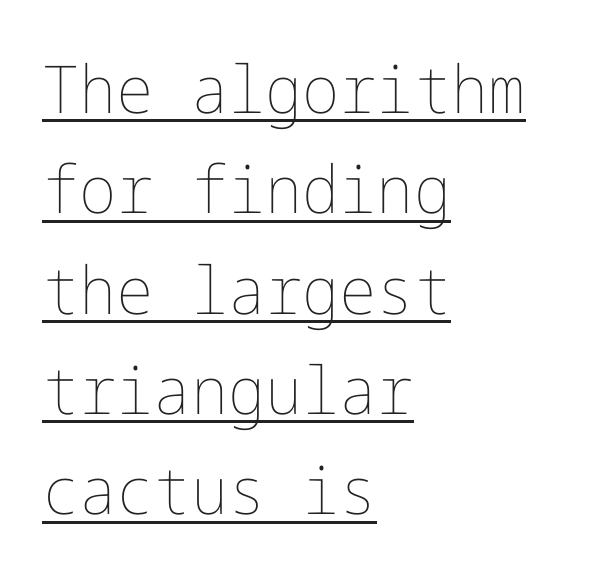
This is not heavy type; no bold has been used. Typeset ragged right — the left edge is the straight one. Line spacing here is normal. Unlike italic type, these characters show no tilt at all. What decoration does the sample have? An underline. Students, note that the glyphs here touch the page at normal intervals.
